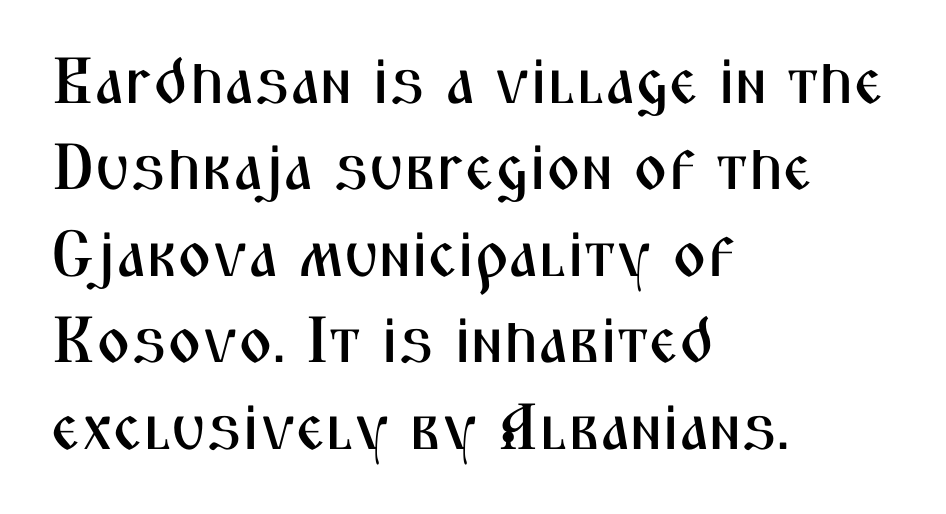
{"serif": "no", "italic": "no", "width": "condensed", "stroke_contrast": "medium", "x_height": "medium", "monospaced": "no", "underline": "no", "align": "left", "line_spacing": "normal", "line_spacing_ratio": 1.33, "letter_spacing": "normal", "letter_spacing_em": 0.0, "glyph_px": 65}
